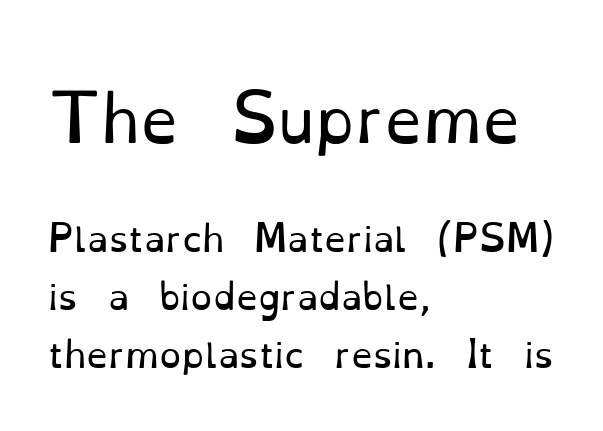
{"serif": "yes", "italic": "no", "bold": "no", "weight": "regular", "width": "normal", "stroke_contrast": "low", "x_height": "small", "monospaced": "no", "underline": "no", "align": "left", "line_spacing": "normal", "line_spacing_ratio": 1.65, "letter_spacing": "normal", "letter_spacing_em": 0.0, "larger_block": "first", "size_ratio": 1.74, "glyph_px": 61}
